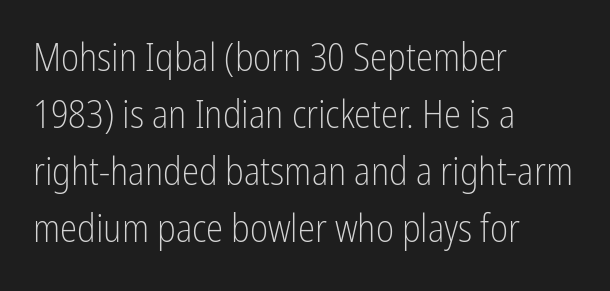
Q: Is the text bold? A: No.
Q: Is the text italic (slanted)? A: No, it is upright.
Q: Is the typeface a serif or a sans-serif typeface? A: Sans-serif.
Q: Is the text underlined? A: No.
Q: How is the paragraph aligned? A: Left-aligned.
Q: Is the spacing between letters normal or unusually wide? A: Normal.
Q: Is the spacing between lines tight, normal or loose? A: Normal.
Q: Width (condensed, normal, or wide)? A: Condensed.
Q: Stroke contrast? A: Low.
Q: x-height? A: Medium.
Q: Monospaced? A: No.
